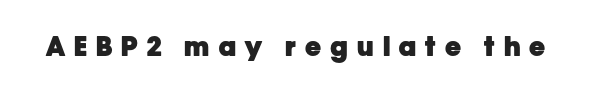
It's the straight-up-and-down kind of type. The characters look thick and weighty, a clear bold. You could only call the tracking loose — the letters float apart. Just letters on the line, the space beneath them empty.
